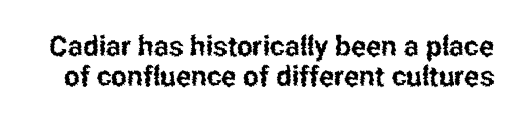
Q: Is the text italic (slanted)? A: No, it is upright.
Q: Is the typeface a serif or a sans-serif typeface? A: Sans-serif.
Q: Is the text underlined? A: No.
Q: Is the spacing between letters normal or unusually wide? A: Normal.
Q: Is the spacing between lines tight, normal or loose? A: Tight.
Q: Width (condensed, normal, or wide)? A: Condensed.
Q: Stroke contrast? A: Low.
Q: x-height? A: Medium.
Q: Monospaced? A: No.
